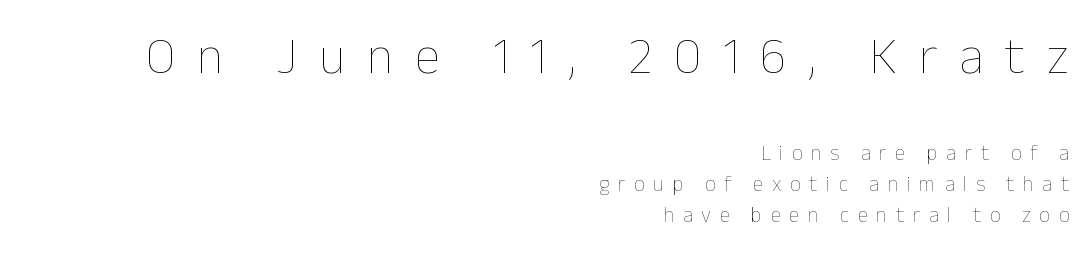
Q: Is the text bold? A: No.
Q: Is the text italic (slanted)? A: No, it is upright.
Q: Is the text underlined? A: No.
Q: How is the paragraph aligned? A: Right-aligned.
Q: Is the spacing between letters normal or unusually wide? A: Unusually wide.
Q: Is the spacing between lines tight, normal or loose? A: Normal.
Q: Which block of text is set in a larger size, the first (top) or the second (bottom)? A: The first (top) one.
Q: Width (condensed, normal, or wide)? A: Normal.
Q: Stroke contrast? A: Low.
Q: x-height? A: Medium.
Q: Monospaced? A: No.
